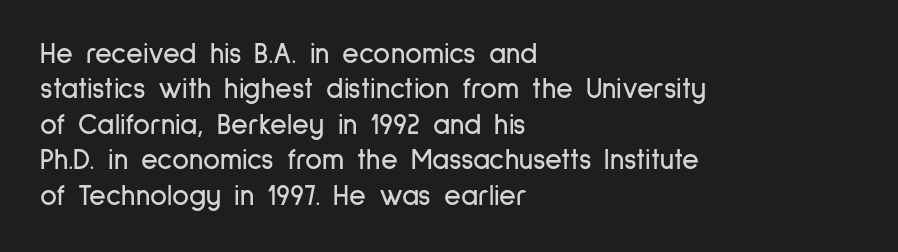
The letters stand upright; this is a roman face. Glance below the letters and you will spot only blank space. Character widths vary here, with narrow letters taking less room than wide ones. Typographically, this falls in the sans-serif category.
